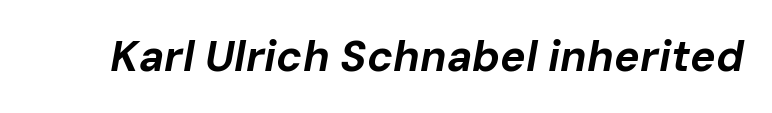
The image shows 43 px bold type, italic (leaning right); set normal letter spacing, not underlined; low stroke contrast and a medium x-height.
